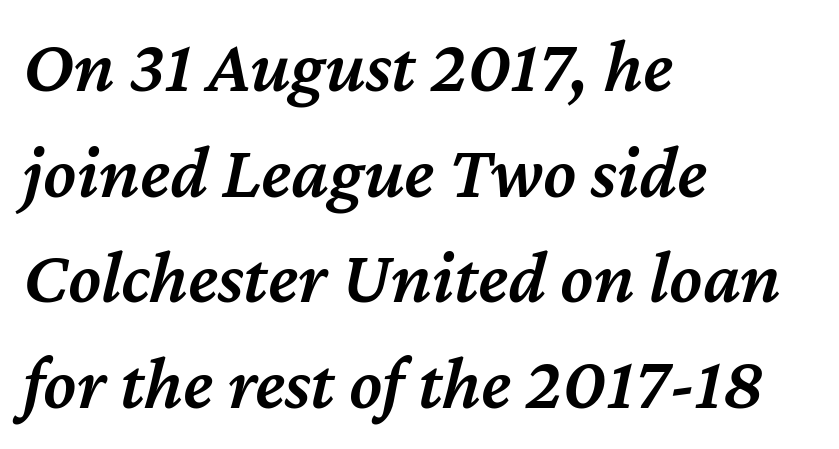
Q: Is the text bold? A: Semi-bold.
Q: Is the text italic (slanted)? A: Yes, it leans right by about 12 degrees.
Q: Is the text underlined? A: No.
Q: How is the paragraph aligned? A: Left-aligned.
Q: Is the spacing between letters normal or unusually wide? A: Normal.
Q: Is the spacing between lines tight, normal or loose? A: Normal.
Q: Width (condensed, normal, or wide)? A: Normal.
Q: Stroke contrast? A: Medium.
Q: x-height? A: Medium.
Q: Monospaced? A: No.
